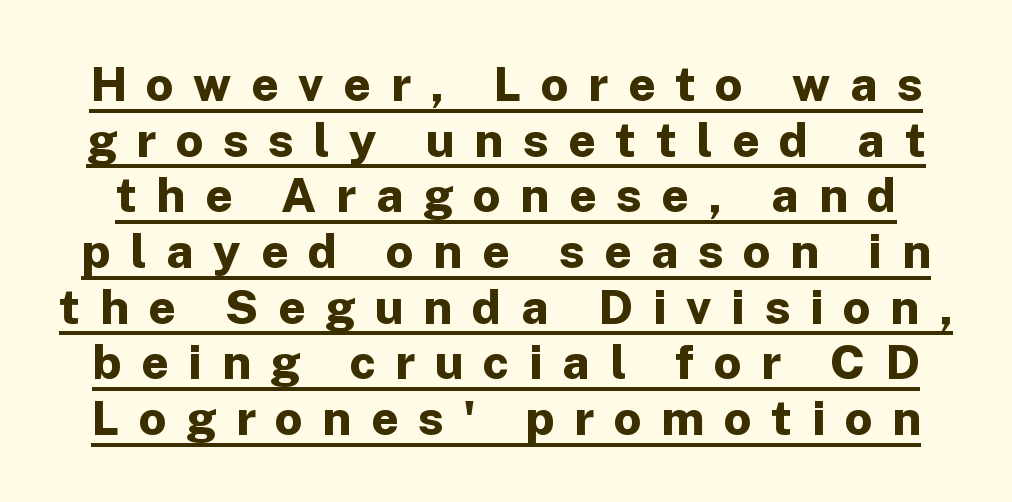
I'd call this a sans setting — the letters go barefoot. The gaps between neighbouring characters are conspicuously large. Is there an underline? Yes — a line sits under the letters. Every letter is thick-stroked: bold, no question. Notice how the stems are strictly vertical — no italics here. This sample has the flowing, uneven cadence of proportional lettering.
